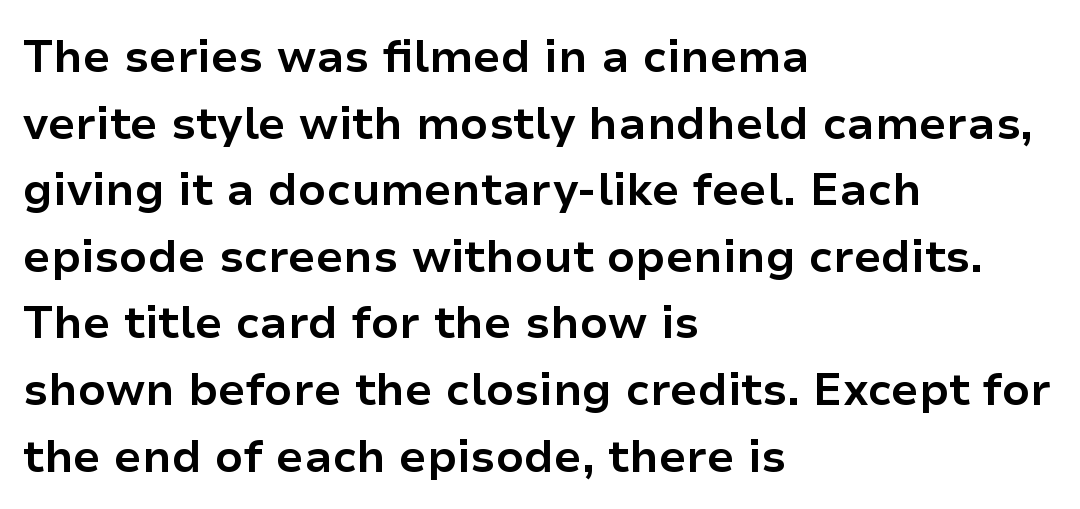
Words appear dense and cohesive because spacing is normal. I'd describe the lettering as bold — thick and assertive. Every stem runs plumb, perpendicular to the baseline. Layout note: lines flush left.
